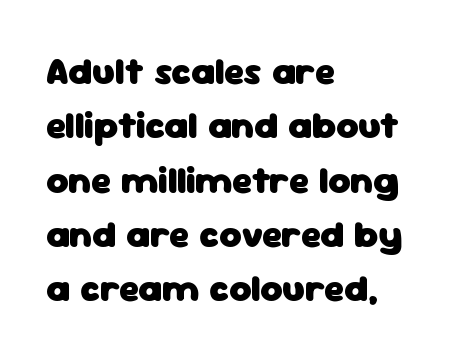
{"serif": "no", "italic": "no", "bold": "yes", "weight": "heavy", "width": "normal", "stroke_contrast": "low", "x_height": "medium", "monospaced": "no", "underline": "no", "align": "left", "line_spacing": "normal", "line_spacing_ratio": 1.43, "letter_spacing": "normal", "letter_spacing_em": 0.0, "glyph_px": 38}
